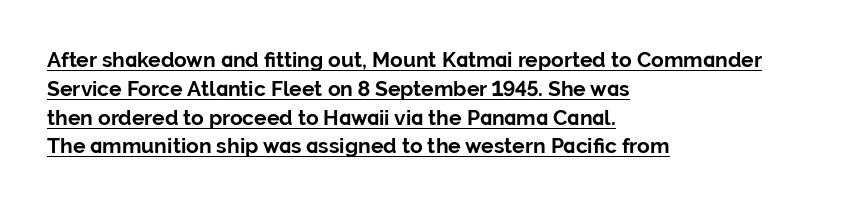
Q: Is the text bold? A: Yes.
Q: Is the text italic (slanted)? A: No, it is upright.
Q: Is the text underlined? A: Yes.
Q: How is the paragraph aligned? A: Left-aligned.
Q: Is the spacing between letters normal or unusually wide? A: Normal.
Q: Is the spacing between lines tight, normal or loose? A: Normal.
